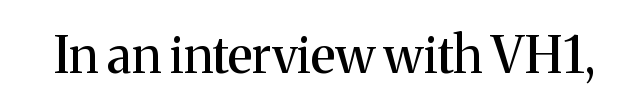
Q: Is the text italic (slanted)? A: No, it is upright.
Q: Is the typeface a serif or a sans-serif typeface? A: Serif.
Q: Is the text underlined? A: No.
Q: Is the spacing between letters normal or unusually wide? A: Normal.
Q: Width (condensed, normal, or wide)? A: Normal.
Q: Stroke contrast? A: Medium.
Q: x-height? A: Medium.
Q: Monospaced? A: No.
